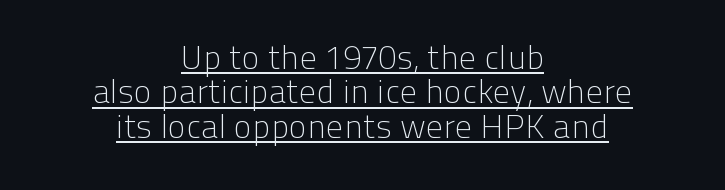
Q: Is the text bold? A: No.
Q: Is the text italic (slanted)? A: No, it is upright.
Q: Is the typeface a serif or a sans-serif typeface? A: Sans-serif.
Q: Is the text underlined? A: Yes.
Q: How is the paragraph aligned? A: Centered.
Q: Is the spacing between letters normal or unusually wide? A: Normal.
Q: Is the spacing between lines tight, normal or loose? A: Tight.
Q: Width (condensed, normal, or wide)? A: Normal.
Q: Stroke contrast? A: Low.
Q: x-height? A: Medium.
Q: Monospaced? A: No.
